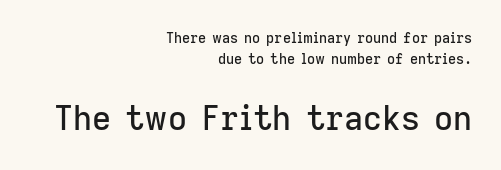
If you drew a ruler down the right edge, every line would touch it. The glyphs are unaccompanied by any horizontal stroke below them. The lower block of text is set noticeably larger than the block above it. To sum up the face: it is a sans, with no serifs. Upright lettering throughout. Tracking here is standard; glyphs follow each other at the usual distance.
